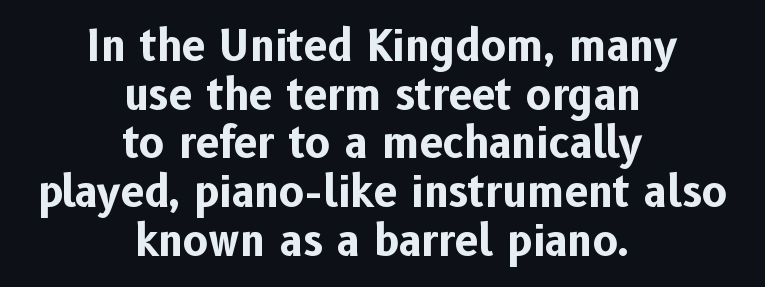
Does extra space separate the letters? No, they use regular spacing. The letters advance in unequal steps, a hallmark of proportional type. Typographic density is high because the face is bold. Where is the straight margin? There isn't one; the lines are centered.
